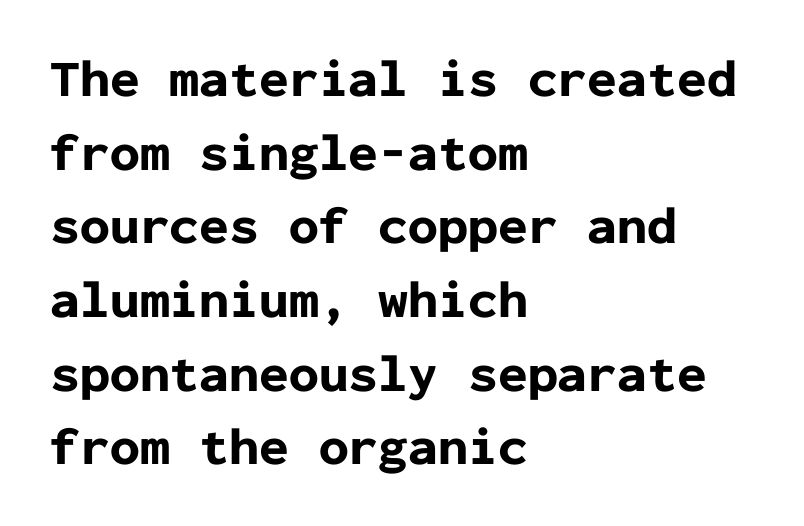
Horizontally, the lines are justified to the leading edge only. The rendering uses a moderate line-height, typical for paragraphs. Beneath every word, the page is bare. The passage shown is emphatically bold. Observe the absence of serifs on each vertical stroke in this sample. This rendering leaves character spacing at its baseline value.
